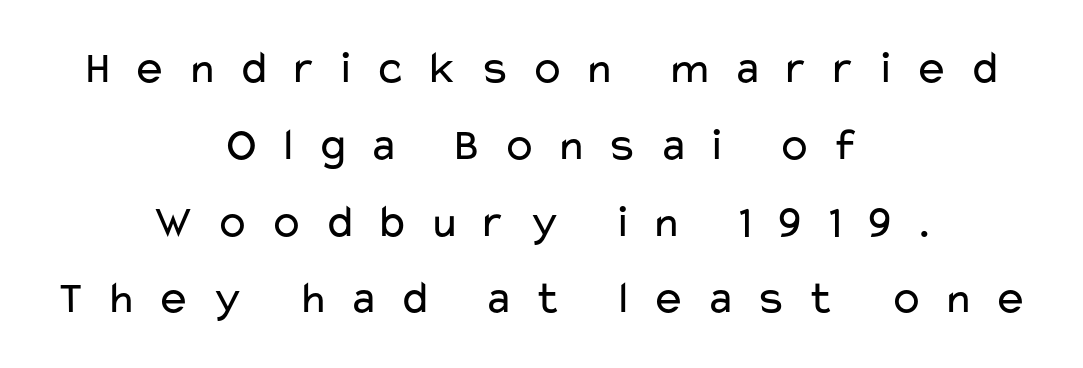
Leading matches the norm, producing a regular column. A typesetter would label this face a sans. Do the characters align in a grid? No, the font is proportional. The lettering holds an erect, upright posture throughout. If you folded the block vertically in half, each line would mirror itself in length. Is the stroke heavy? The answer is a plain regular-or-lighter.
